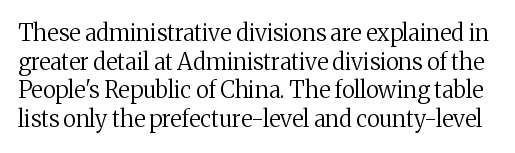
Q: Is the text bold? A: No.
Q: Is the text italic (slanted)? A: No, it is upright.
Q: Is the text underlined? A: No.
Q: Is the spacing between letters normal or unusually wide? A: Normal.
Q: Is the spacing between lines tight, normal or loose? A: Normal.
